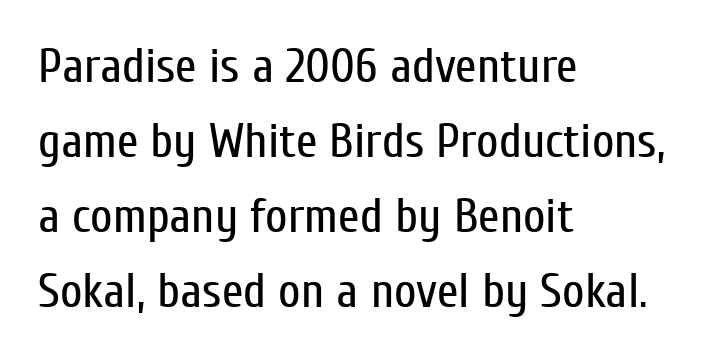
The image shows 49 px regular-weight, condensed sans-serif type, upright; set left-aligned, normal line spacing (1.53x), normal letter spacing, not underlined; low stroke contrast and a medium x-height.
